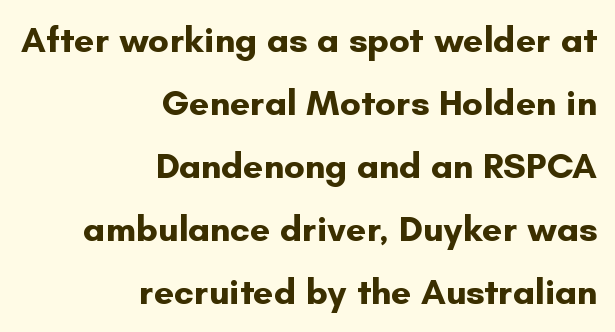
Q: Is the text bold? A: Yes.
Q: Is the text italic (slanted)? A: No, it is upright.
Q: Is the typeface a serif or a sans-serif typeface? A: Sans-serif.
Q: Is the text underlined? A: No.
Q: How is the paragraph aligned? A: Right-aligned.
Q: Is the spacing between letters normal or unusually wide? A: Normal.
Q: Width (condensed, normal, or wide)? A: Normal.
Q: Stroke contrast? A: Low.
Q: x-height? A: Small.
Q: Monospaced? A: No.
